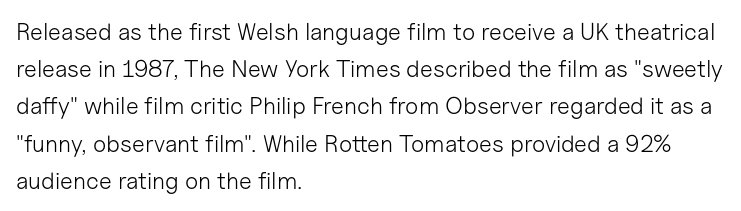
Q: Is the text bold? A: No.
Q: Is the text italic (slanted)? A: No, it is upright.
Q: Is the text underlined? A: No.
Q: How is the paragraph aligned? A: Left-aligned.
Q: Is the spacing between letters normal or unusually wide? A: Normal.
Q: Is the spacing between lines tight, normal or loose? A: Normal.
